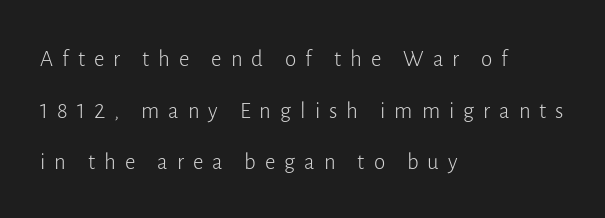
{"italic": "no", "bold": "no", "underline": "no", "align": "left", "line_spacing": "loose", "line_spacing_ratio": 2.24, "letter_spacing": "wide", "letter_spacing_em": 0.39, "glyph_px": 23}
